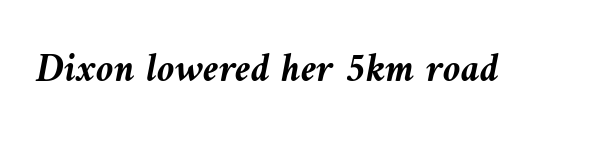
Q: Is the text bold? A: Yes.
Q: Is the text italic (slanted)? A: Yes, it leans left by about 10 degrees.
Q: Is the text underlined? A: No.
Q: Is the spacing between letters normal or unusually wide? A: Normal.
Q: Width (condensed, normal, or wide)? A: Normal.
Q: Stroke contrast? A: Medium.
Q: x-height? A: Medium.
Q: Monospaced? A: No.
